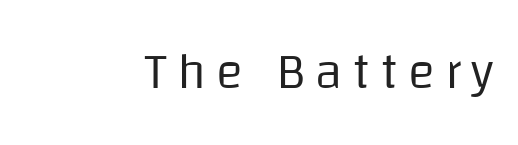
Each line ends at the same right margin while the left side varies. You could not count columns in this text — the font is proportionally spaced. Compared with a typical body face, this is equally light or lighter still. The foot of each line stays bare and open. Note: no serifs on the glyphs. A roman cut, with each character standing at attention.
